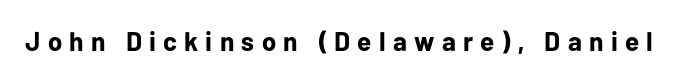
Look at the tracking — it's clearly loosened, letters drifting apart. Notice how the stems are strictly vertical — no italics here. Bold? Absolutely — the strokes are thick and heavy. Just letters on the line, the space beneath them empty.
